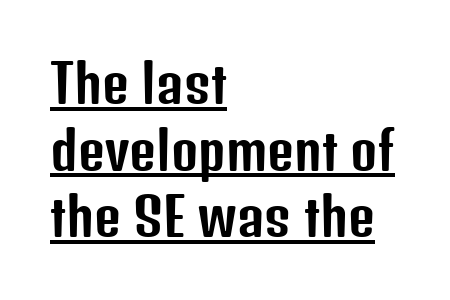
The image shows 52 px condensed sans-serif type, upright; set left-aligned, normal line spacing (1.28x), normal letter spacing, underlined; low stroke contrast and a medium x-height.
